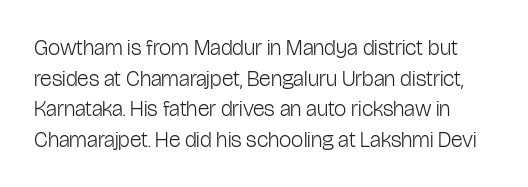
Characters remain perfectly vertical along every line. Is the type heavy? It reads as light-to-regular instead. Descender tails drop into unmarked territory. Evenly set lines give the paragraph a standard silhouette.
